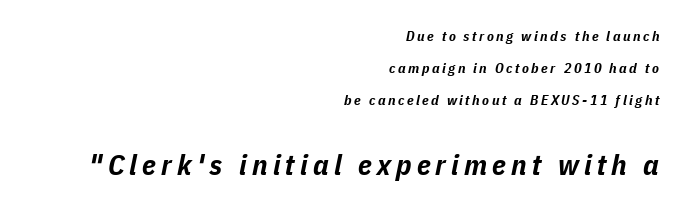
Line ends are locked; line starts wander. Clear beneath every line of the passage. Reading down the column, the eye jumps a long way to each next line. The letters are slanted; this is an italic face. Weight check: bold — yes, fully. Varying glyph widths throughout — classic text-font behaviour.
